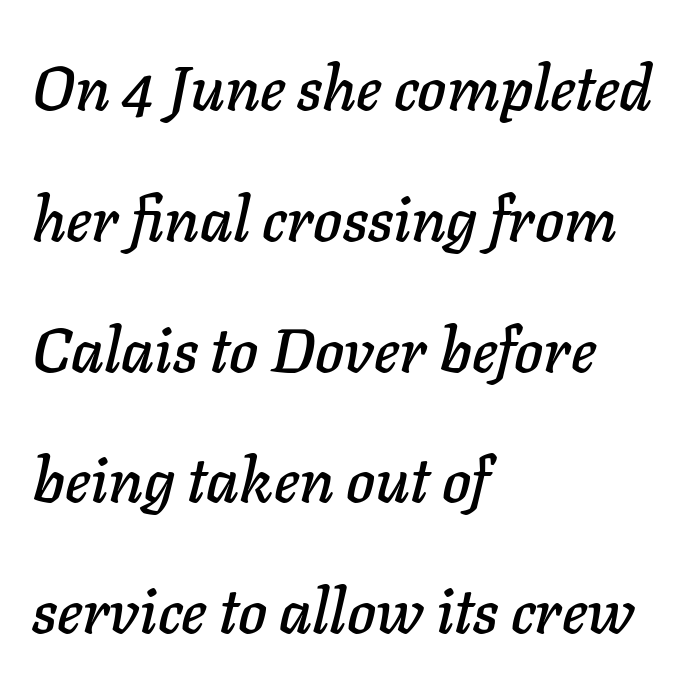
{"italic": "yes", "lean": "right", "slant_degrees": 11, "width": "normal", "stroke_contrast": "low", "x_height": "medium", "monospaced": "no", "underline": "no", "align": "left", "line_spacing": "loose", "line_spacing_ratio": 2.11, "letter_spacing": "normal", "letter_spacing_em": 0.0, "glyph_px": 62}
